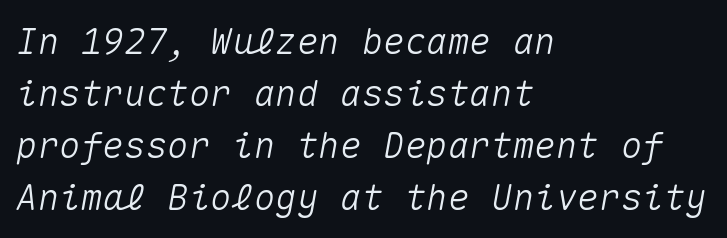
{"italic": "yes", "lean": "right", "slant_degrees": 10, "width": "normal", "stroke_contrast": "medium", "x_height": "medium", "monospaced": "yes", "underline": "no", "align": "left", "line_spacing": "normal", "line_spacing_ratio": 1.44, "letter_spacing": "normal", "letter_spacing_em": 0.0, "glyph_px": 36}
